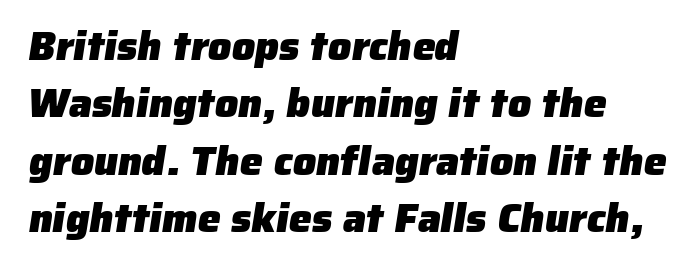
Strong, thick strokes mark this as bold type. Descenders hang freely into open space. What's the leading like? Ordinary, nothing unusual. All the whitespace from short lines collects on the right.
